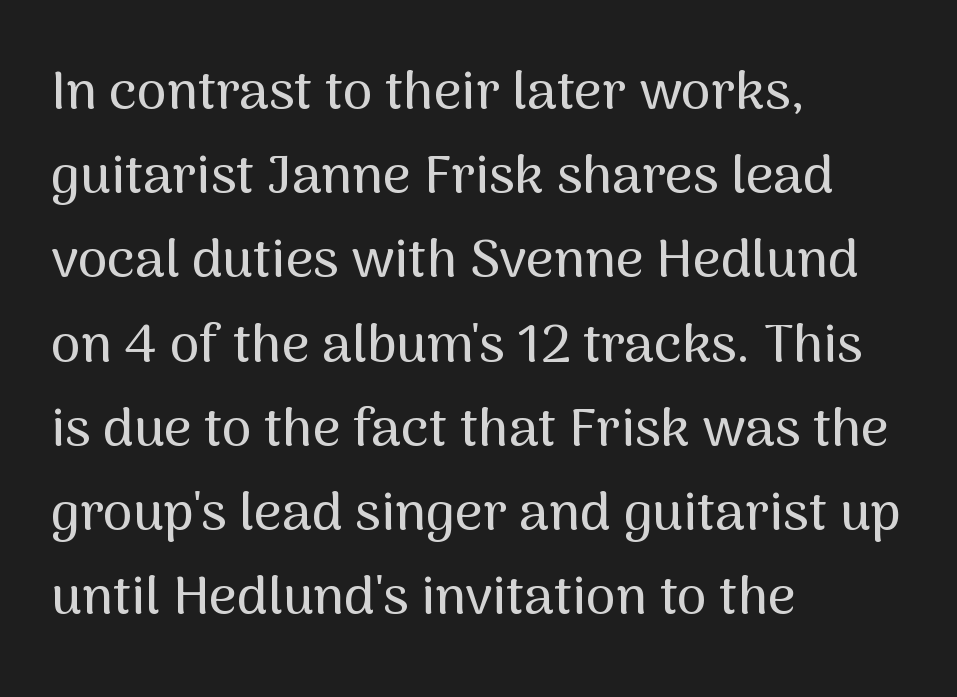
{"serif": "no", "italic": "no", "width": "normal", "stroke_contrast": "medium", "x_height": "medium", "monospaced": "no", "underline": "no", "align": "left", "line_spacing": "normal", "line_spacing_ratio": 1.56, "letter_spacing": "normal", "letter_spacing_em": 0.0, "glyph_px": 54}
